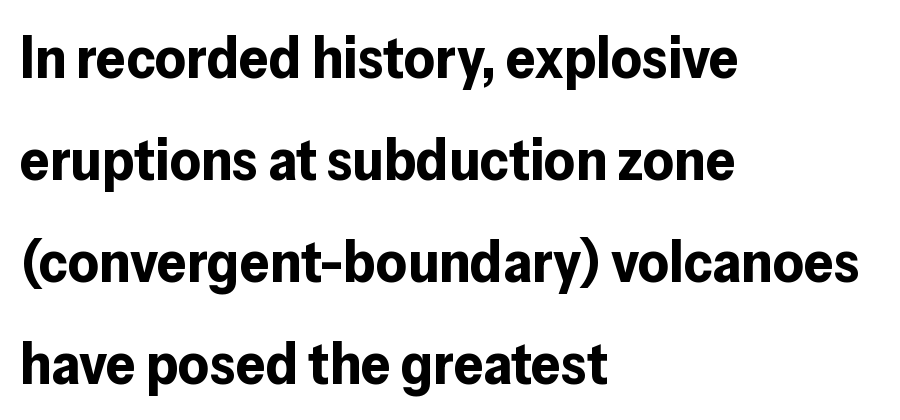
The image shows 59 px bold sans-serif type, upright; set left-aligned, line spacing 1.73x, normal letter spacing, not underlined; low stroke contrast and a medium x-height.
